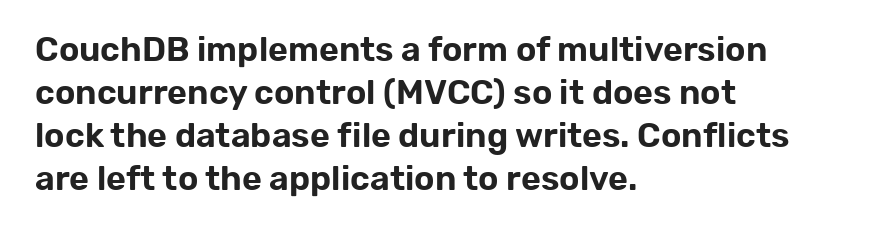
{"serif": "no", "italic": "no", "width": "normal", "stroke_contrast": "low", "x_height": "medium", "monospaced": "no", "underline": "no", "align": "left", "line_spacing": "normal", "line_spacing_ratio": 1.26, "letter_spacing": "normal", "letter_spacing_em": 0.0, "glyph_px": 34}
